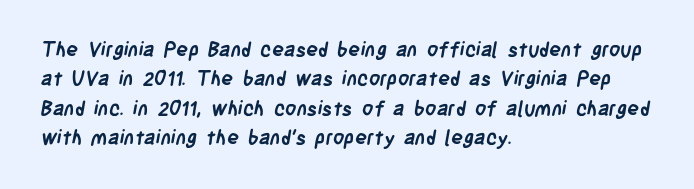
Stroke thickness is high; the sample reads as a true bold. Each new line begins a customary step beneath the previous one. Where is the straight margin? On the left. The type is set solid horizontally, with unmodified tracking. Descenders are the only things crossing below the line.
